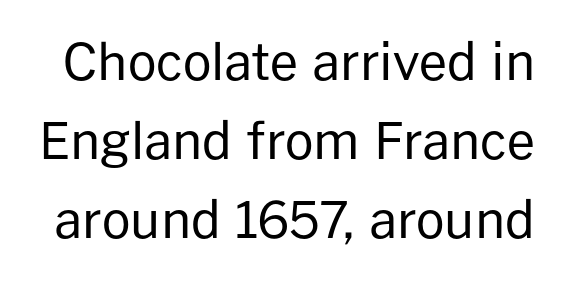
The image shows 50 px regular-weight sans-serif type, upright; set normal line spacing (1.58x), normal letter spacing, not underlined; low stroke contrast and a medium x-height.
